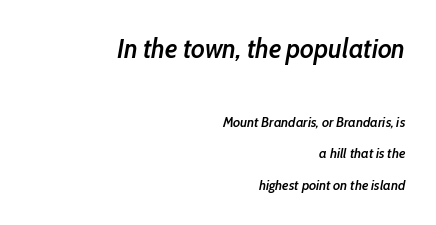
Q: Is the text bold? A: Semi-bold.
Q: Is the text italic (slanted)? A: Yes, it leans right by about 10 degrees.
Q: Is the text underlined? A: No.
Q: How is the paragraph aligned? A: Right-aligned.
Q: Is the spacing between letters normal or unusually wide? A: Normal.
Q: Is the spacing between lines tight, normal or loose? A: Loose.
Q: Which block of text is set in a larger size, the first (top) or the second (bottom)? A: The first (top) one.
